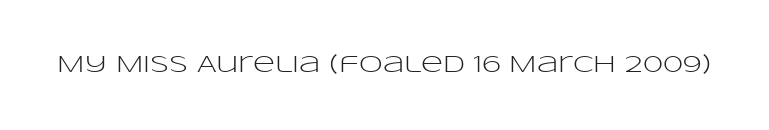
Q: Is the text bold? A: No.
Q: Is the text italic (slanted)? A: No, it is upright.
Q: Is the text underlined? A: No.
Q: Is the spacing between letters normal or unusually wide? A: Normal.
